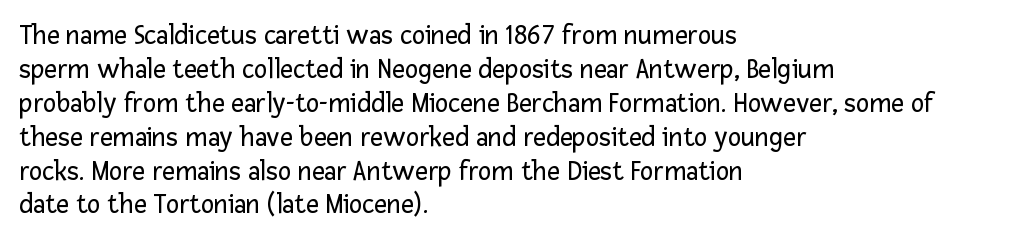
When letters stand straight like this, we call the style roman or upright. Regarding serifs, this sample does without them. The font sits on the lighter half of the weight spectrum, regular included. Spacing verdict: proportional, widths tailored to each character.
